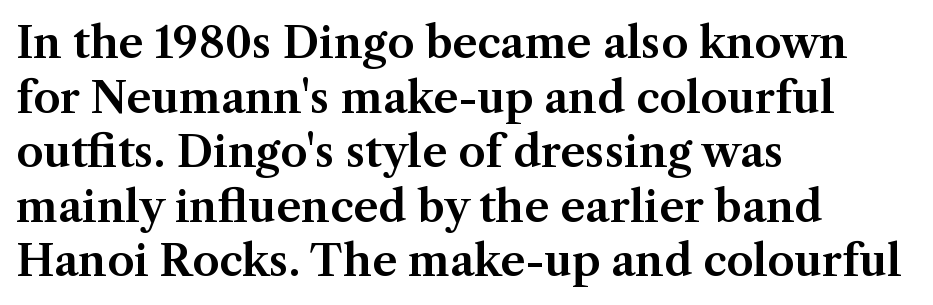
The image shows 43 px serif type, upright; set left-aligned, normal line spacing (1.27x), normal letter spacing, not underlined; medium stroke contrast and a medium x-height.
